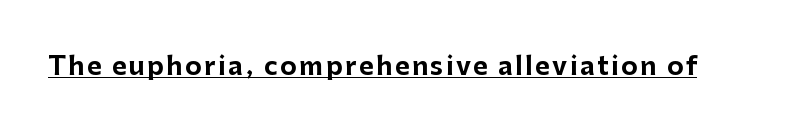
The image shows 25 px bold type, upright; set underlined.
